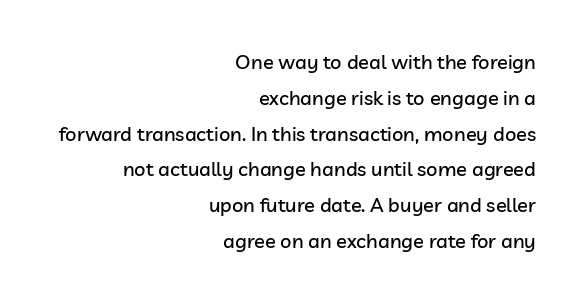
Q: Is the text italic (slanted)? A: No, it is upright.
Q: Is the text underlined? A: No.
Q: How is the paragraph aligned? A: Right-aligned.
Q: Is the spacing between letters normal or unusually wide? A: Normal.
